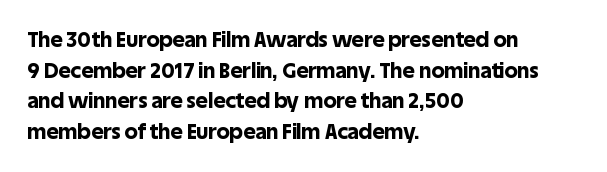
{"italic": "no", "bold": "yes", "underline": "no", "align": "left", "line_spacing": "normal", "line_spacing_ratio": 1.46, "letter_spacing": "normal", "letter_spacing_em": 0.0, "glyph_px": 21}
